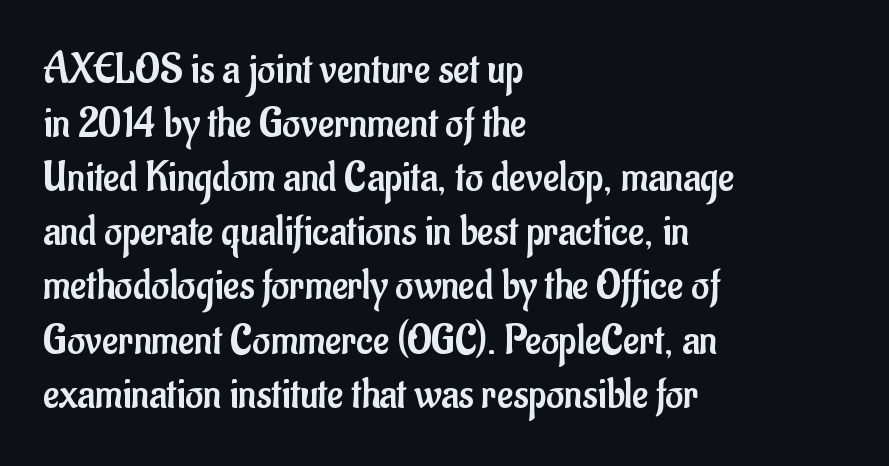
Q: Is the text bold? A: No.
Q: Is the text italic (slanted)? A: No, it is upright.
Q: Is the typeface a serif or a sans-serif typeface? A: Sans-serif.
Q: Is the text underlined? A: No.
Q: How is the paragraph aligned? A: Left-aligned.
Q: Is the spacing between letters normal or unusually wide? A: Normal.
Q: Width (condensed, normal, or wide)? A: Condensed.
Q: Stroke contrast? A: Low.
Q: x-height? A: Small.
Q: Monospaced? A: No.
